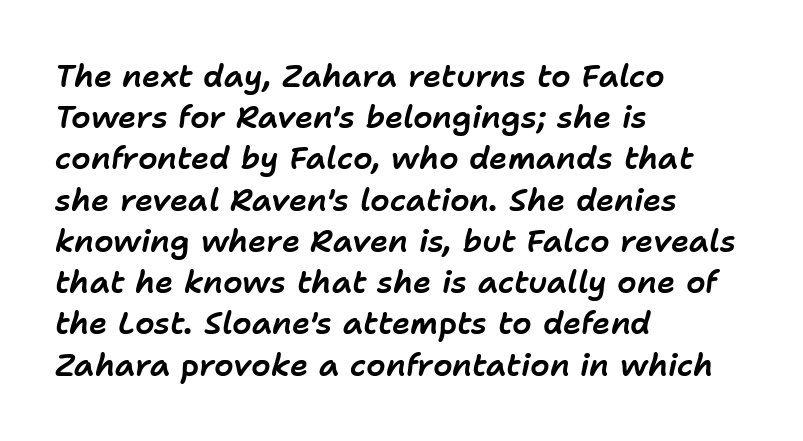
The image shows 31 px text type, italic (leaning right); set left-aligned, normal line spacing (1.33x), normal letter spacing, not underlined; low stroke contrast and a medium x-height.
